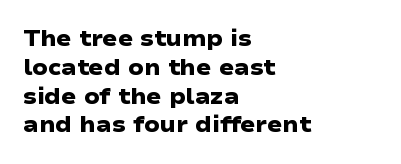
Q: Is the text bold? A: Yes.
Q: Is the text underlined? A: No.
Q: How is the paragraph aligned? A: Left-aligned.
Q: Is the spacing between letters normal or unusually wide? A: Normal.
Q: Is the spacing between lines tight, normal or loose? A: Normal.
